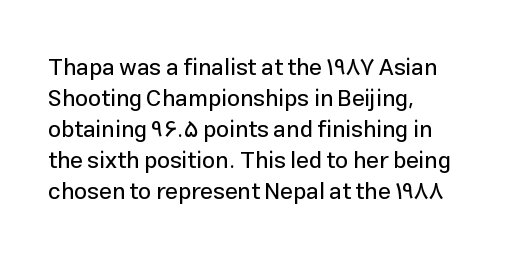
Q: Is the text italic (slanted)? A: No, it is upright.
Q: Is the text underlined? A: No.
Q: How is the paragraph aligned? A: Left-aligned.
Q: Is the spacing between letters normal or unusually wide? A: Normal.
Q: Is the spacing between lines tight, normal or loose? A: Normal.
